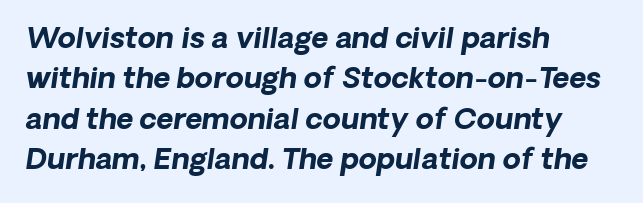
Line starts are locked; line ends wander. Descender tails drop into unmarked territory. The letters are bold, with thick, heavy strokes. The line texture is even and compact thanks to regular tracking. These lines sit exactly where default settings would place them. Varying glyph widths throughout — classic text-font behaviour.
